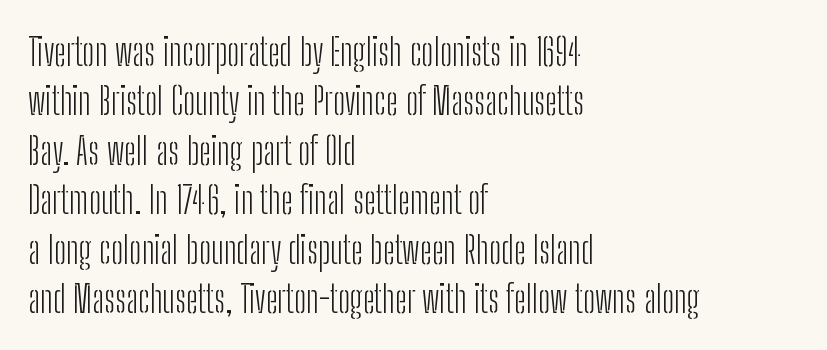
The image shows 38 px light, condensed sans-serif type, upright; set left-aligned, normal line spacing (1.3x), normal letter spacing, not underlined; low stroke contrast and a medium x-height.
